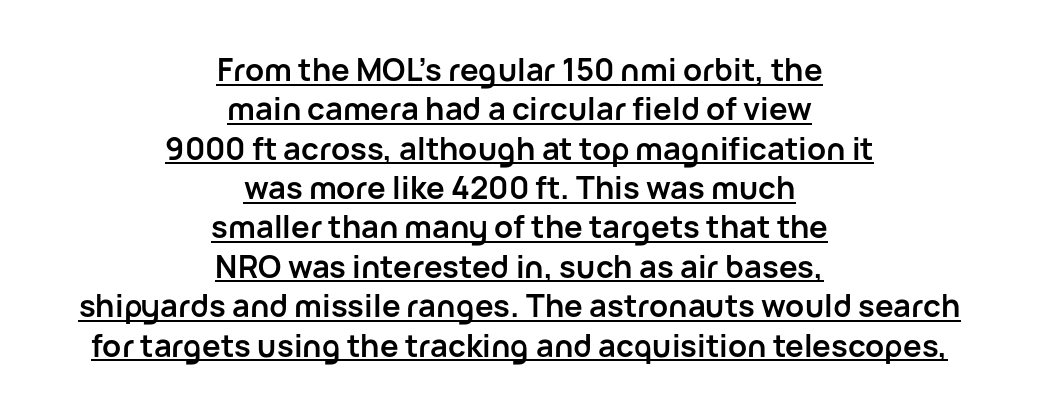
The image shows 31 px semibold sans-serif type, upright; set centered, normal line spacing (1.27x), normal letter spacing, underlined; low stroke contrast and a medium x-height.
